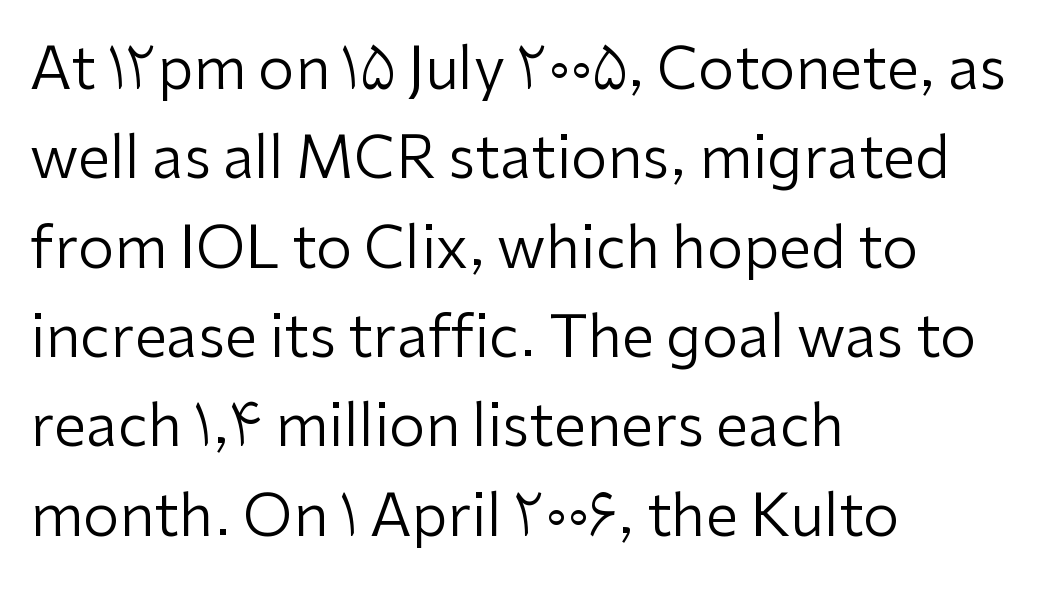
Weight class: somewhere from thin through regular. This sample uses plain, unmodified letter spacing. Bare-footed words on every line. Line starts are locked; line ends wander. Is this a fixed-width face? No — the glyphs have proportional, varying widths. Rows of type keep a routine distance in the vertical direction.
